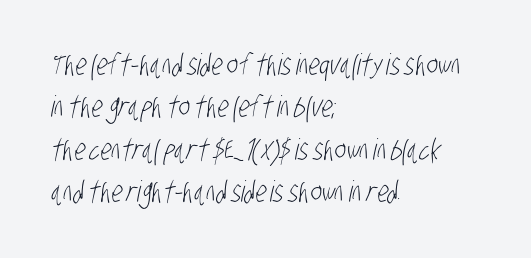
Q: Is the text bold? A: No.
Q: Is the typeface a serif or a sans-serif typeface? A: Sans-serif.
Q: Is the text underlined? A: No.
Q: How is the paragraph aligned? A: Left-aligned.
Q: Is the spacing between letters normal or unusually wide? A: Normal.
Q: Is the spacing between lines tight, normal or loose? A: Normal.
Q: Width (condensed, normal, or wide)? A: Condensed.
Q: Stroke contrast? A: Low.
Q: x-height? A: Large.
Q: Monospaced? A: No.
